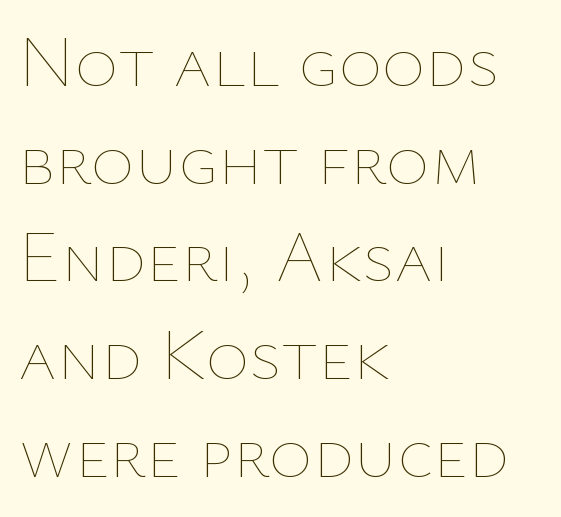
Weight: regular or lighter. Varying glyph widths throughout — classic text-font behaviour. The setting favours the left margin, as ordinary paragraphs usually do. The line texture is even and compact thanks to regular tracking. Beneath every word, the page is bare. Regarding leading, the lines here are spaced in the standard way.
